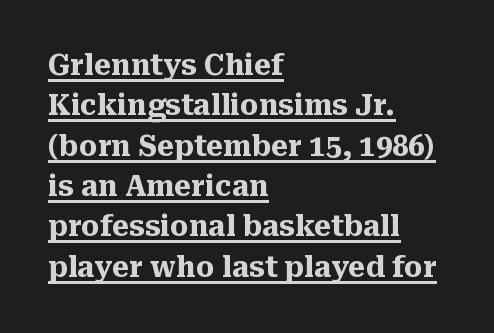
Q: Is the text bold? A: Yes.
Q: Is the text italic (slanted)? A: No, it is upright.
Q: Is the typeface a serif or a sans-serif typeface? A: Serif.
Q: Is the text underlined? A: Yes.
Q: How is the paragraph aligned? A: Left-aligned.
Q: Is the spacing between letters normal or unusually wide? A: Normal.
Q: Is the spacing between lines tight, normal or loose? A: Normal.
Q: Width (condensed, normal, or wide)? A: Normal.
Q: Stroke contrast? A: Medium.
Q: x-height? A: Medium.
Q: Monospaced? A: No.
